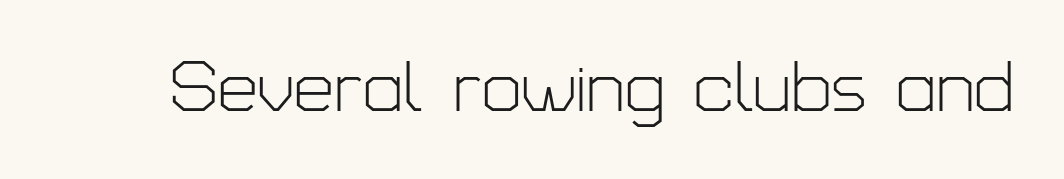
Tall strokes in this sample are plumb rather than angled. Standard letterfit; no display-style spreading of the glyphs. This sample has the flowing, uneven cadence of proportional lettering. Words float on clear page, feet unadorned. Nothing heavy about these letters — not bold at all. Check where the strokes stop: nothing finishes them off — pure sans.
